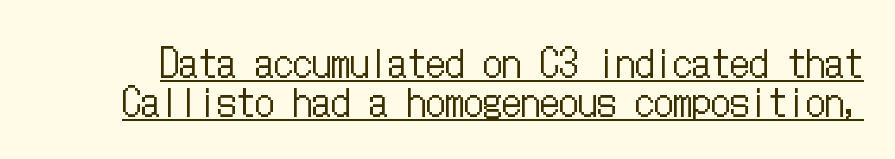
The image shows 38 px regular-weight, condensed type, upright; set tight line spacing (1.02x), normal letter spacing, underlined; low stroke contrast and a medium x-height.
